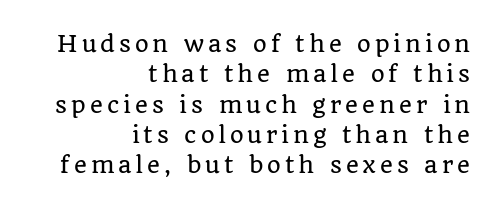
Regular leading. Is the block centered? No — it sits flush against the right margin. Plain, unruled lines of type. In terms of posture, this sample is upright.
